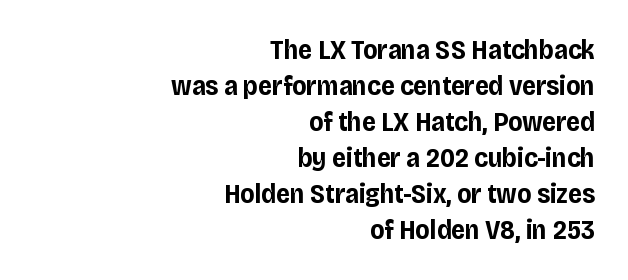
The image shows 27 px bold type, upright; set right-aligned, normal line spacing (1.33x), normal letter spacing, not underlined.
